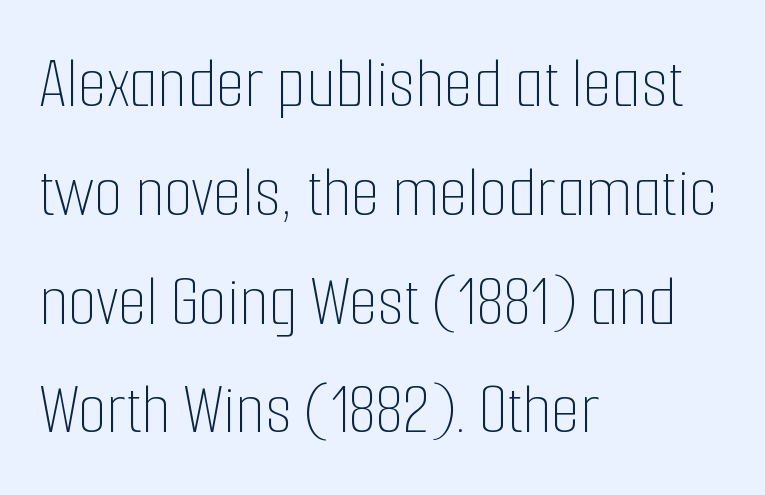
Q: Is the text bold? A: No.
Q: Is the text italic (slanted)? A: No, it is upright.
Q: Is the text underlined? A: No.
Q: How is the paragraph aligned? A: Left-aligned.
Q: Is the spacing between letters normal or unusually wide? A: Normal.
Q: Is the spacing between lines tight, normal or loose? A: Normal.
Q: Width (condensed, normal, or wide)? A: Condensed.
Q: Stroke contrast? A: Low.
Q: x-height? A: Medium.
Q: Monospaced? A: No.
